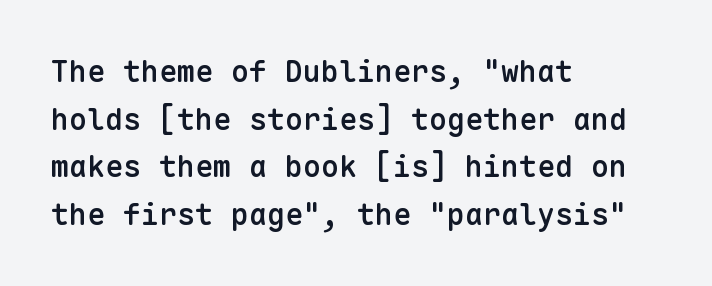
Does the type have serifs? No, each stem ends abruptly. This is roman type, the default non-slanted kind. Whoever set this chose a conventional vertical rhythm. Anything drawn beneath the words? Only blank space. Between one letter and the next there's only the usual sliver of space.
